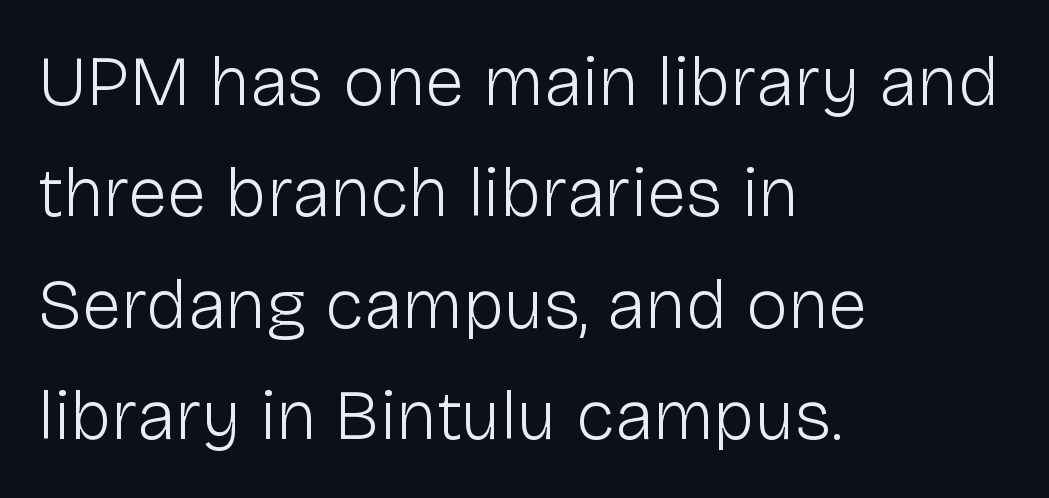
{"serif": "no", "italic": "no", "bold": "no", "weight": "light", "width": "normal", "stroke_contrast": "low", "x_height": "medium", "monospaced": "no", "underline": "no", "align": "left", "line_spacing": "normal", "line_spacing_ratio": 1.57, "letter_spacing": "normal", "letter_spacing_em": 0.0, "glyph_px": 71}
